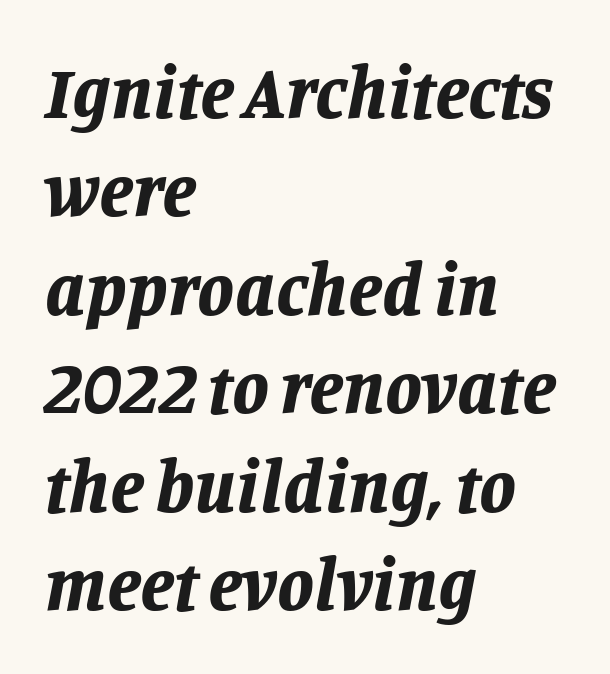
Q: Is the text bold? A: Yes.
Q: Is the text italic (slanted)? A: Yes, it leans right by about 11 degrees.
Q: Is the text underlined? A: No.
Q: How is the paragraph aligned? A: Left-aligned.
Q: Is the spacing between letters normal or unusually wide? A: Normal.
Q: Is the spacing between lines tight, normal or loose? A: Normal.
Q: Width (condensed, normal, or wide)? A: Normal.
Q: Stroke contrast? A: Low.
Q: x-height? A: Large.
Q: Monospaced? A: No.
